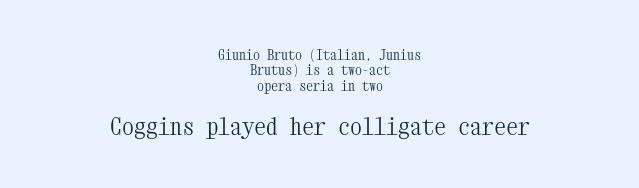
The image shows 24 px text type, upright; set centered, tight line spacing (1.1x), normal letter spacing, not underlined; the second (bottom) block is 1.71x larger.
